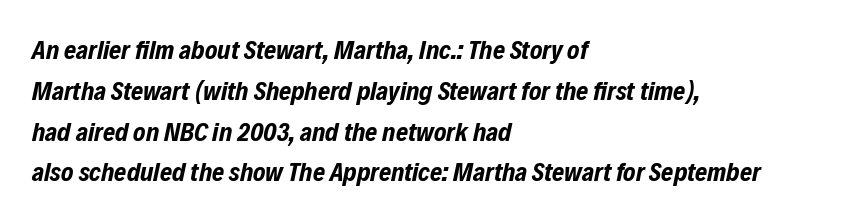
Q: Is the text bold? A: Yes.
Q: Is the text italic (slanted)? A: Yes, it leans right by about 12 degrees.
Q: Is the text underlined? A: No.
Q: How is the paragraph aligned? A: Left-aligned.
Q: Is the spacing between letters normal or unusually wide? A: Normal.
Q: Is the spacing between lines tight, normal or loose? A: Normal.
